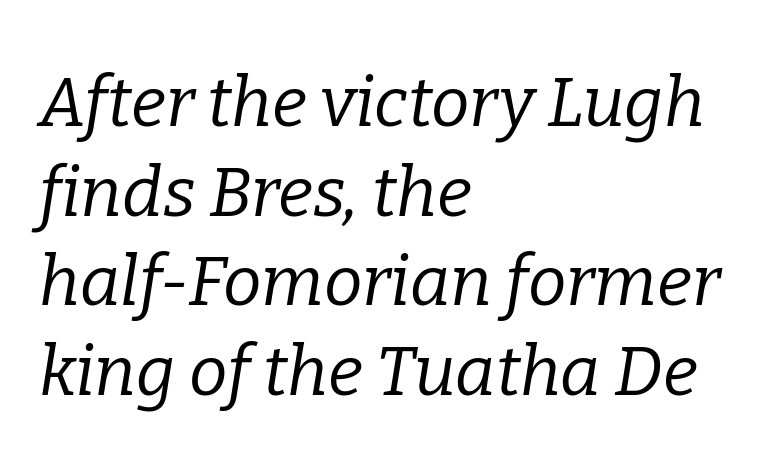
The image shows 69 px regular-weight serif type, italic (leaning right); set left-aligned, normal line spacing (1.3x), normal letter spacing, not underlined; low stroke contrast and a medium x-height.
